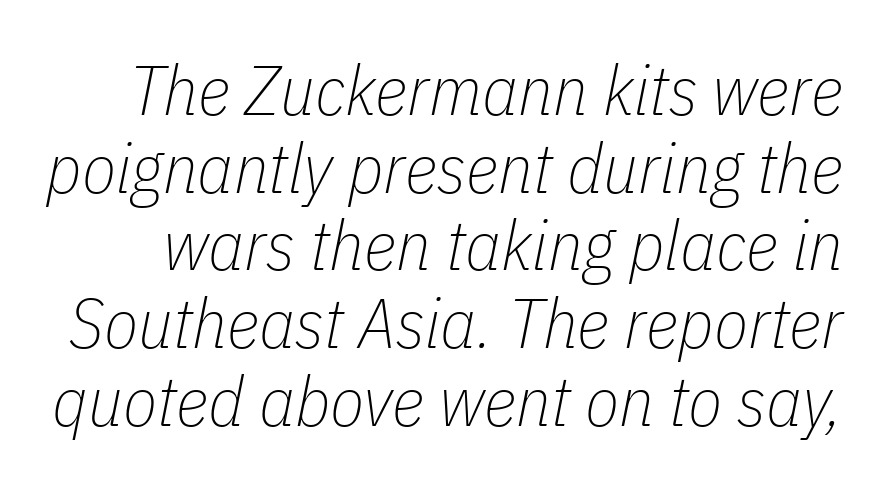
The image shows 70 px thin, condensed type, italic (leaning right); set tight line spacing (1.11x), normal letter spacing, not underlined; low stroke contrast and a medium x-height.
